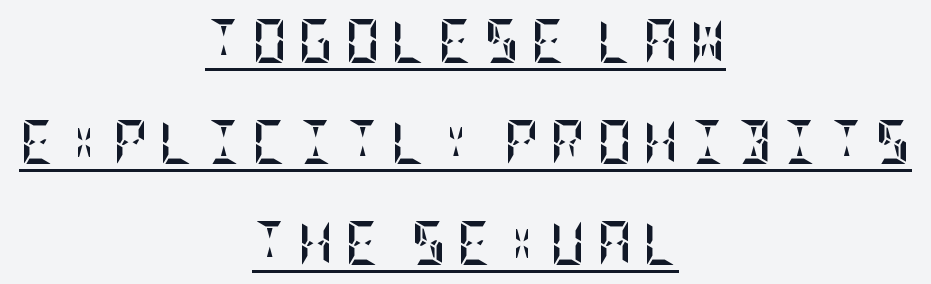
{"italic": "no", "bold": "yes", "weight": "semibold", "width": "condensed", "stroke_contrast": "low", "x_height": "large", "underline": "yes", "align": "center", "line_spacing": "loose", "line_spacing_ratio": 2.29, "letter_spacing": "wide", "letter_spacing_em": 0.24, "glyph_px": 44}
